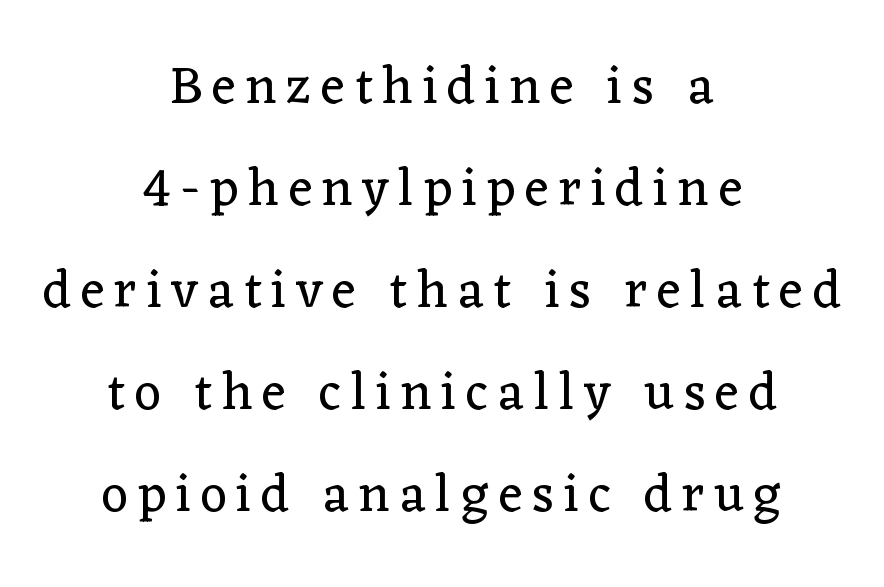
The rendering positions every line midway between the sides. What's the leading like? Stretched, with rows far apart. Weight: in the light-to-regular range. The type family on display is of the serif kind. These lines were composed using upright roman letters.
